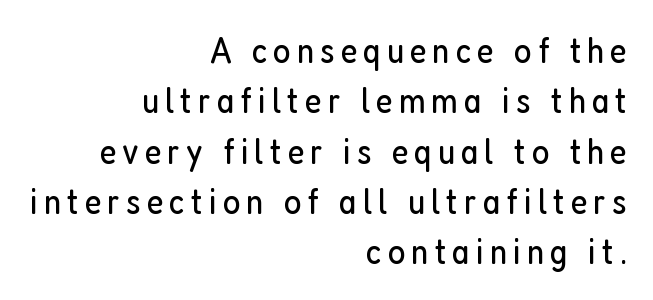
{"serif": "no", "italic": "no", "bold": "no", "weight": "regular", "width": "condensed", "stroke_contrast": "low", "x_height": "medium", "monospaced": "no", "underline": "no", "align": "right", "line_spacing": "normal", "line_spacing_ratio": 1.36, "glyph_px": 37}
